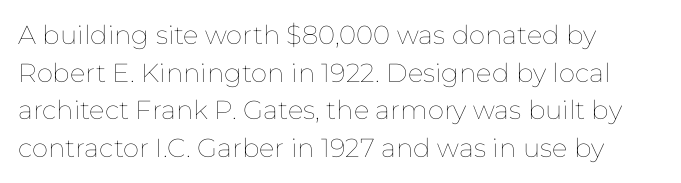
{"italic": "no", "bold": "no", "underline": "no", "align": "left", "line_spacing": "normal", "line_spacing_ratio": 1.45, "letter_spacing": "normal", "letter_spacing_em": 0.0, "glyph_px": 26}
